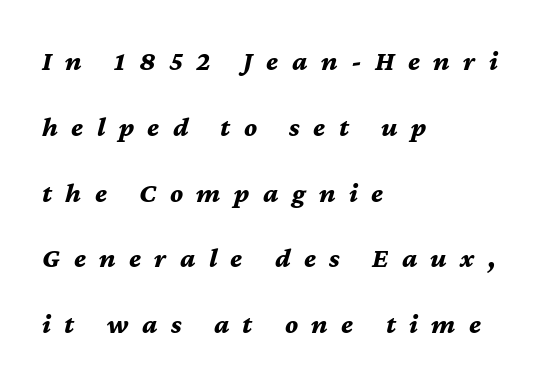
The image shows 28 px bold type, italic (leaning right); set left-aligned, loose line spacing (2.35x), unusually wide letter spacing (+0.48 em), not underlined; medium stroke contrast and a medium x-height.
